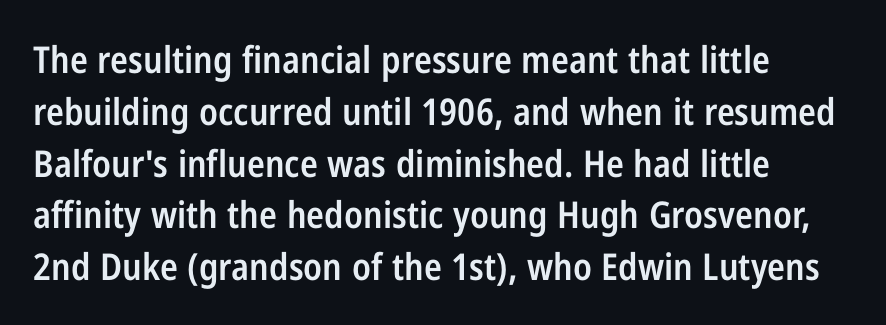
Q: Is the text bold? A: Semi-bold.
Q: Is the text italic (slanted)? A: No, it is upright.
Q: Is the typeface a serif or a sans-serif typeface? A: Sans-serif.
Q: Is the text underlined? A: No.
Q: How is the paragraph aligned? A: Left-aligned.
Q: Is the spacing between letters normal or unusually wide? A: Normal.
Q: Is the spacing between lines tight, normal or loose? A: Normal.
Q: Width (condensed, normal, or wide)? A: Condensed.
Q: Stroke contrast? A: Low.
Q: x-height? A: Medium.
Q: Monospaced? A: No.
